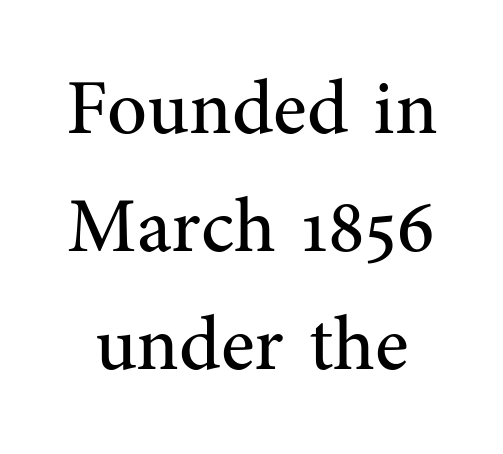
Q: Is the text bold? A: No.
Q: Is the text italic (slanted)? A: No, it is upright.
Q: Is the typeface a serif or a sans-serif typeface? A: Serif.
Q: Is the text underlined? A: No.
Q: Is the spacing between letters normal or unusually wide? A: Normal.
Q: Is the spacing between lines tight, normal or loose? A: Normal.
Q: Width (condensed, normal, or wide)? A: Normal.
Q: Stroke contrast? A: Medium.
Q: x-height? A: Medium.
Q: Monospaced? A: No.
